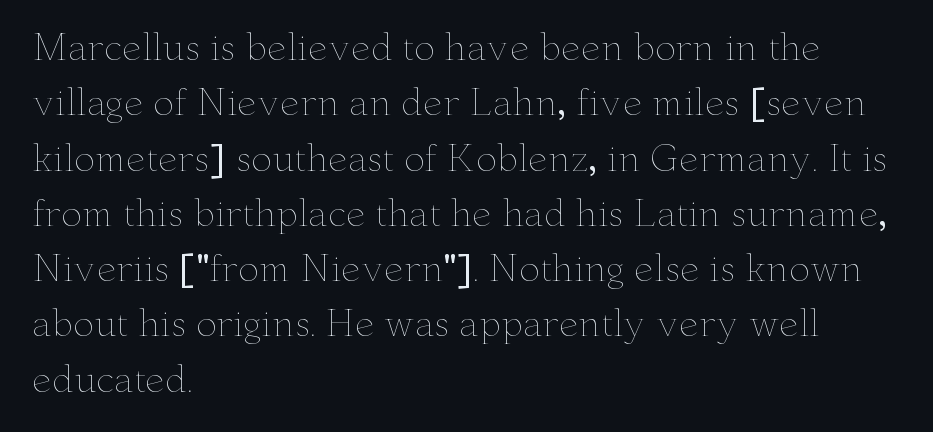
{"italic": "no", "bold": "no", "weight": "thin", "width": "wide", "stroke_contrast": "low", "x_height": "small", "monospaced": "no", "underline": "no", "align": "left", "line_spacing": "normal", "line_spacing_ratio": 1.58, "letter_spacing": "normal", "letter_spacing_em": 0.0, "glyph_px": 35}
